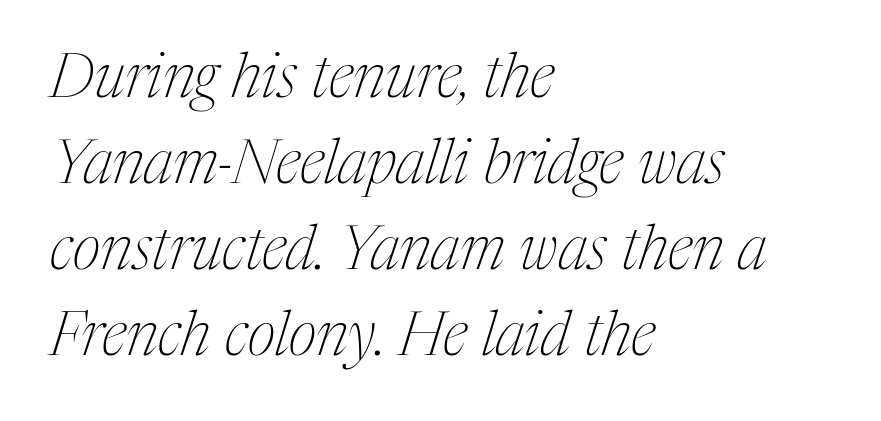
The image shows 61 px thin, condensed serif type, italic (leaning right); set left-aligned, normal line spacing (1.41x), normal letter spacing, not underlined; medium stroke contrast and a medium x-height.
